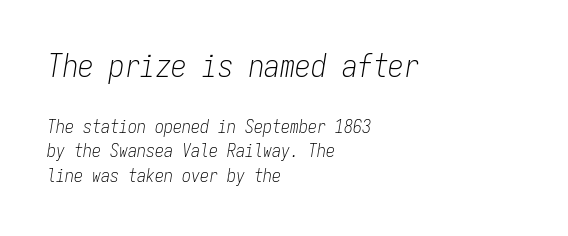
The image shows 31 px light, condensed type, italic (leaning right), monospaced; set left-aligned, normal line spacing (1.38x), normal letter spacing, not underlined; the first (top) block is 1.72x larger; low stroke contrast and a medium x-height.
